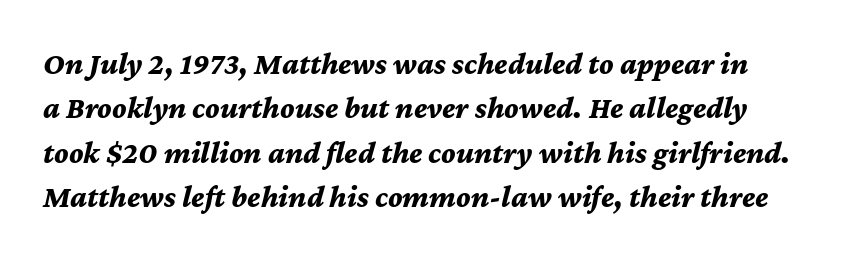
Descenders are the only things crossing below the line. Vertical spacing — default. Varying glyph widths throughout — classic text-font behaviour. The lettering tilts uniformly, giving the passage an italic look. I'd describe the lettering as bold — thick and assertive. Look at the tracking — it's just the regular setting, nothing added.
